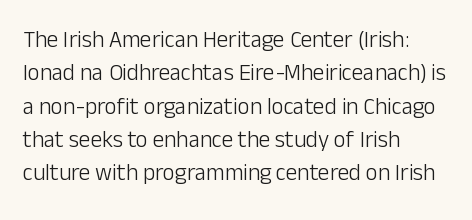
The image shows 23 px text type, upright; set left-aligned, normal line spacing (1.45x), normal letter spacing, not underlined.
